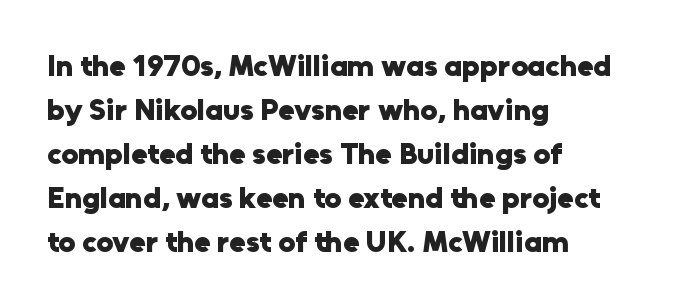
Q: Is the text bold? A: Yes.
Q: Is the text italic (slanted)? A: No, it is upright.
Q: Is the typeface a serif or a sans-serif typeface? A: Sans-serif.
Q: Is the text underlined? A: No.
Q: How is the paragraph aligned? A: Left-aligned.
Q: Is the spacing between letters normal or unusually wide? A: Normal.
Q: Is the spacing between lines tight, normal or loose? A: Normal.
Q: Width (condensed, normal, or wide)? A: Normal.
Q: Stroke contrast? A: Low.
Q: x-height? A: Medium.
Q: Monospaced? A: No.
